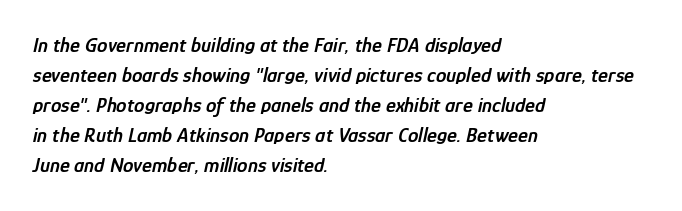
{"italic": "yes", "lean": "right", "slant_degrees": 12, "bold": "semi", "underline": "no", "align": "left", "line_spacing": "normal", "line_spacing_ratio": 1.43, "letter_spacing": "normal", "letter_spacing_em": 0.0, "glyph_px": 21}
